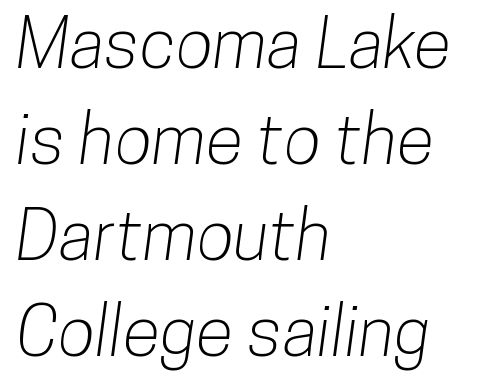
Q: Is the typeface a serif or a sans-serif typeface? A: Sans-serif.
Q: Is the text underlined? A: No.
Q: How is the paragraph aligned? A: Left-aligned.
Q: Is the spacing between letters normal or unusually wide? A: Normal.
Q: Is the spacing between lines tight, normal or loose? A: Normal.
Q: Width (condensed, normal, or wide)? A: Condensed.
Q: Stroke contrast? A: Low.
Q: x-height? A: Medium.
Q: Monospaced? A: No.
